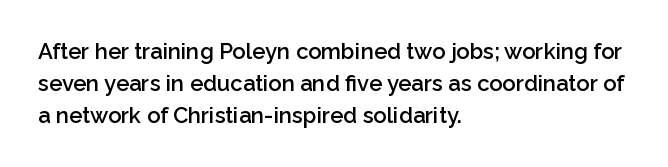
Q: Is the text bold? A: Semi-bold.
Q: Is the text italic (slanted)? A: No, it is upright.
Q: Is the text underlined? A: No.
Q: How is the paragraph aligned? A: Left-aligned.
Q: Is the spacing between letters normal or unusually wide? A: Normal.
Q: Is the spacing between lines tight, normal or loose? A: Normal.
